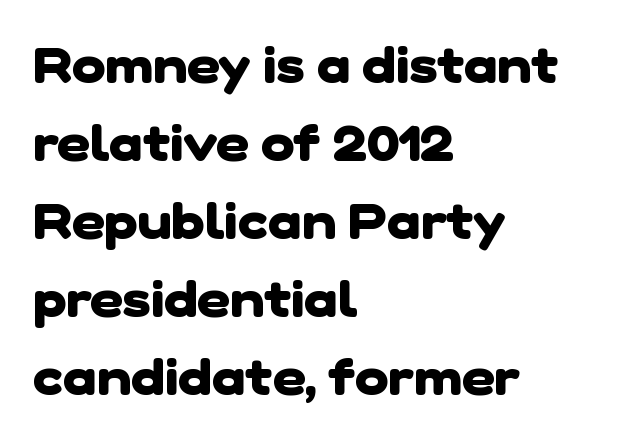
Q: Is the text bold? A: Yes.
Q: Is the typeface a serif or a sans-serif typeface? A: Sans-serif.
Q: Is the text underlined? A: No.
Q: How is the paragraph aligned? A: Left-aligned.
Q: Is the spacing between letters normal or unusually wide? A: Normal.
Q: Is the spacing between lines tight, normal or loose? A: Normal.
Q: Width (condensed, normal, or wide)? A: Normal.
Q: Stroke contrast? A: Low.
Q: x-height? A: Medium.
Q: Monospaced? A: No.
